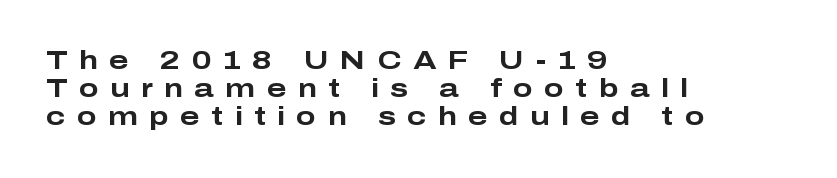
The image shows 26 px bold type, upright; set left-aligned, tight line spacing (1.08x), unusually wide letter spacing (+0.44 em), not underlined.
